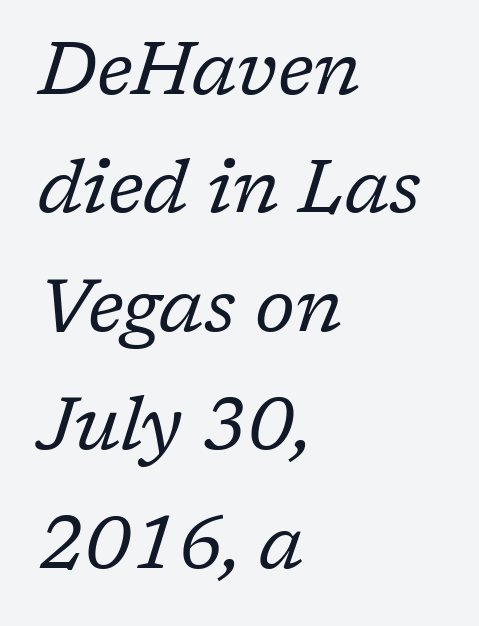
The image shows 75 px regular-weight serif type, italic (leaning right); set left-aligned, normal line spacing (1.58x), normal letter spacing, not underlined; low stroke contrast and a medium x-height.
